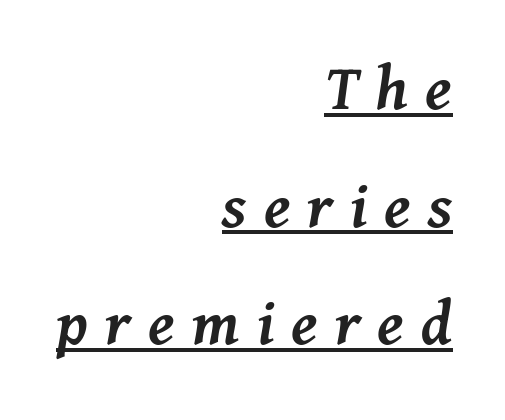
The image shows 68 px semibold type, italic (leaning right); set right-aligned, line spacing 1.73x, unusually wide letter spacing (+0.25 em), underlined; medium stroke contrast and a medium x-height.
